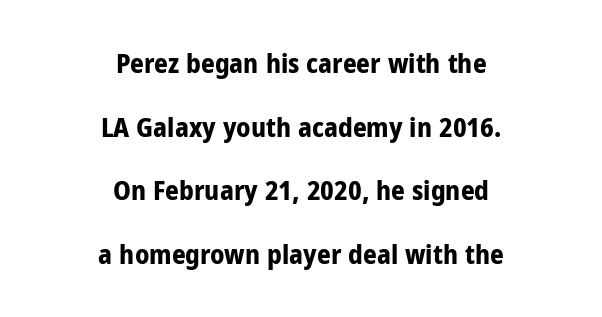
No italicization has been applied; the sample stays upright. A great deal of white space separates one row of letters from the next. The rendering keeps characters at their native spacing. Typeset on center — no edge is straight. This rendering features lettering with no underline. The glyphs have the mass of a bold cut.
